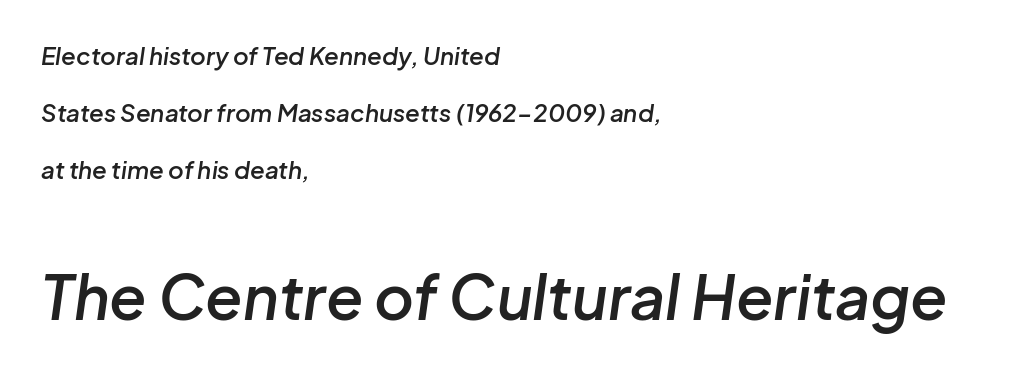
The image shows 61 px semibold type, italic (leaning right); set left-aligned, loose line spacing (2.37x), normal letter spacing, not underlined; the second (bottom) block is 2.54x larger; low stroke contrast and a medium x-height.
